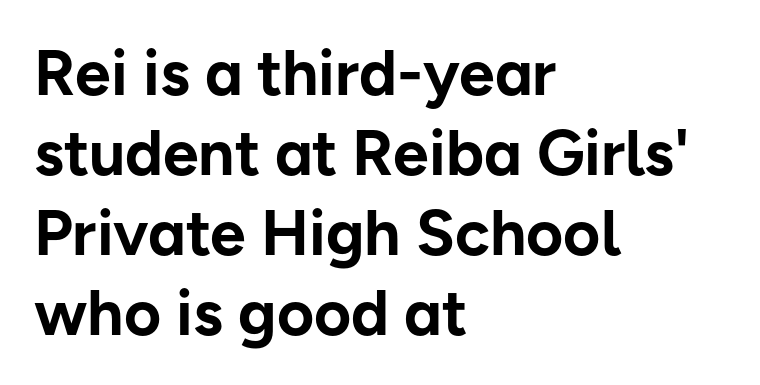
Examine the stroke ends and you'll find no serifs. If you measured baseline to baseline, you'd find a middling distance. Caption: bold face, heavy strokes. The gaps between neighbouring characters are ordinary and unremarkable. Check under the words: just untouched page.
